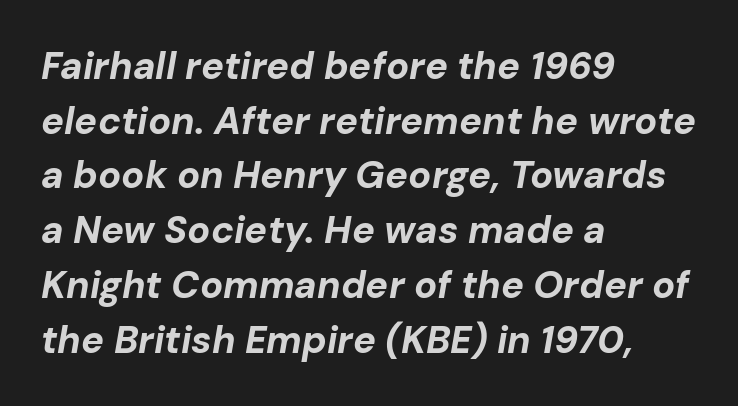
The image shows 38 px bold type, italic (leaning right); set left-aligned, normal line spacing (1.44x), normal letter spacing, not underlined; low stroke contrast and a medium x-height.
